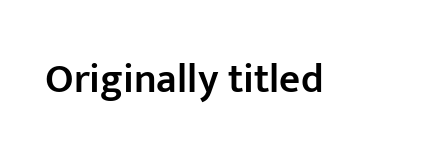
The image shows 41 px semibold sans-serif type, upright; set normal letter spacing, not underlined; low stroke contrast and a medium x-height.
